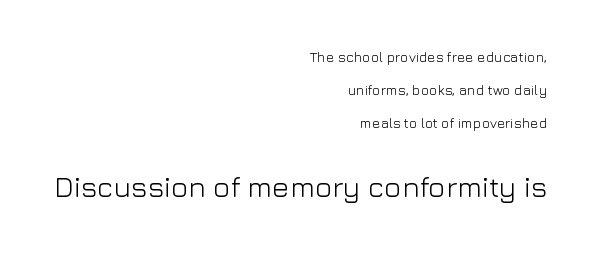
{"serif": "no", "italic": "no", "bold": "no", "weight": "light", "width": "normal", "stroke_contrast": "low", "x_height": "medium", "monospaced": "no", "underline": "no", "align": "right", "line_spacing": "loose", "line_spacing_ratio": 2.34, "letter_spacing": "normal", "letter_spacing_em": 0.0, "larger_block": "second", "size_ratio": 2.07, "glyph_px": 29}
